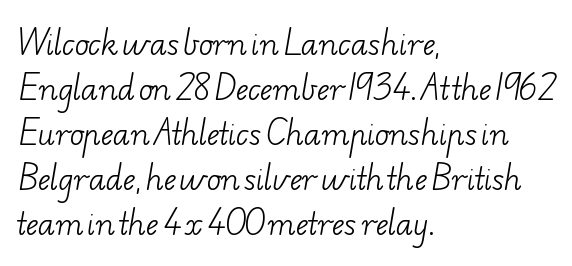
{"serif": "yes", "bold": "no", "weight": "light", "width": "wide", "stroke_contrast": "low", "x_height": "small", "monospaced": "no", "underline": "no", "align": "left", "line_spacing": "normal", "line_spacing_ratio": 1.55, "letter_spacing": "normal", "letter_spacing_em": 0.0, "glyph_px": 29}
